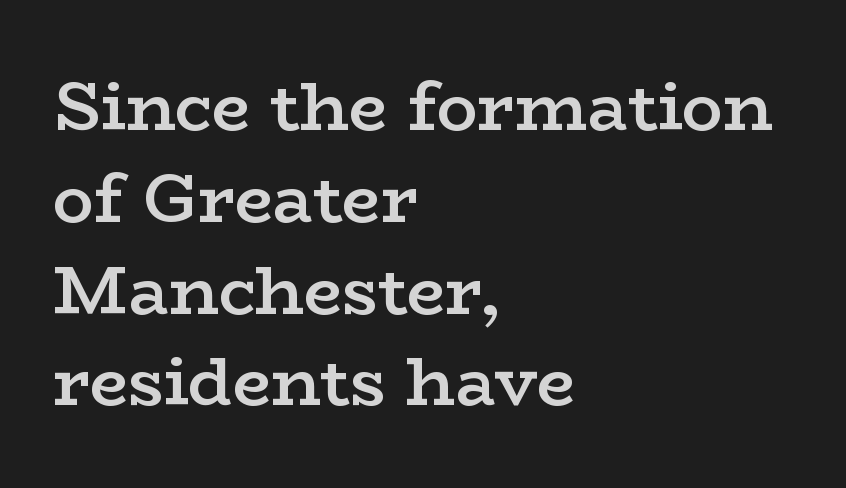
The image shows 68 px semibold, wide serif type, upright; set left-aligned, normal line spacing (1.35x), normal letter spacing, not underlined; low stroke contrast and a medium x-height.
